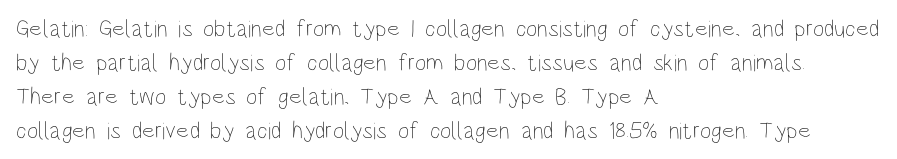
The image shows 24 px text type, upright; set left-aligned, normal line spacing (1.41x), normal letter spacing, not underlined.
